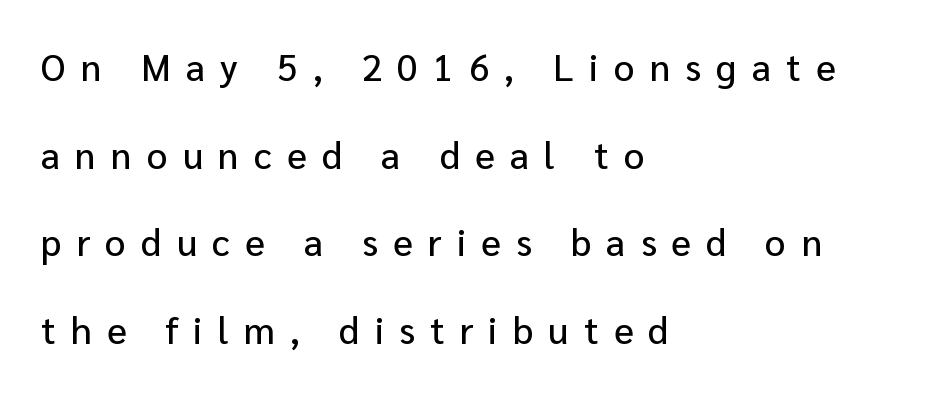
Q: Is the text italic (slanted)? A: No, it is upright.
Q: Is the typeface a serif or a sans-serif typeface? A: Sans-serif.
Q: Is the text underlined? A: No.
Q: How is the paragraph aligned? A: Left-aligned.
Q: Is the spacing between letters normal or unusually wide? A: Unusually wide.
Q: Is the spacing between lines tight, normal or loose? A: Loose.
Q: Width (condensed, normal, or wide)? A: Normal.
Q: Stroke contrast? A: Low.
Q: x-height? A: Medium.
Q: Monospaced? A: No.
